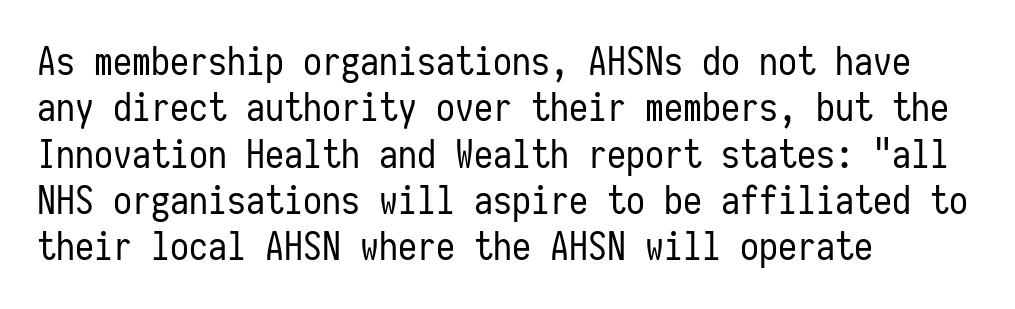
Nobody drew a line under any word here. Serif or sans? Sans — the stroke terminals are bare. A classic flush-left, rag-right setting is used for this passage. The line texture is even and compact thanks to regular tracking. The typography opts for an upright posture over an oblique one.
